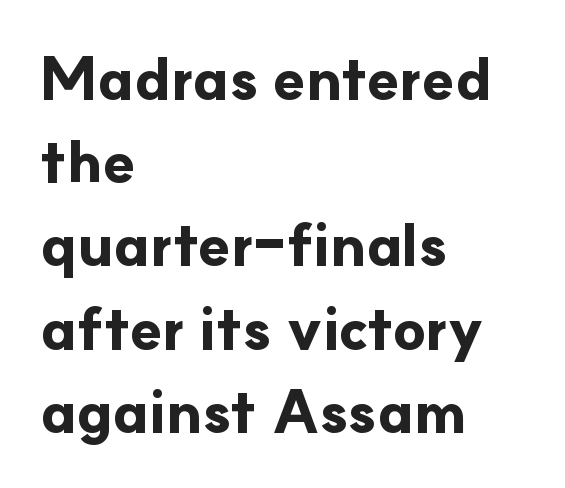
The designer went with a sans here, leaving each stem footless. If you drew a line through each stem, it would be perfectly vertical. Varying glyph widths throughout — classic text-font behaviour. Unmarked baselines from the first word to the last.
